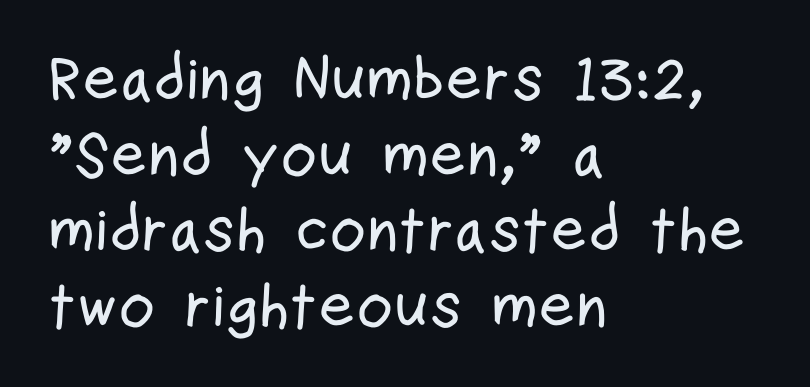
{"serif": "no", "italic": "no", "width": "condensed", "stroke_contrast": "low", "x_height": "medium", "monospaced": "no", "underline": "no", "align": "left", "line_spacing_ratio": 1.2, "letter_spacing": "normal", "letter_spacing_em": 0.0, "glyph_px": 63}
